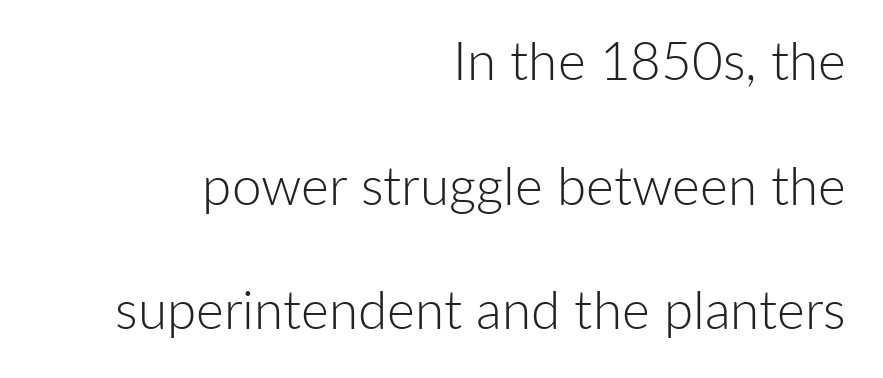
Q: Is the text bold? A: No.
Q: Is the text italic (slanted)? A: No, it is upright.
Q: Is the typeface a serif or a sans-serif typeface? A: Sans-serif.
Q: Is the text underlined? A: No.
Q: How is the paragraph aligned? A: Right-aligned.
Q: Is the spacing between letters normal or unusually wide? A: Normal.
Q: Is the spacing between lines tight, normal or loose? A: Loose.
Q: Width (condensed, normal, or wide)? A: Normal.
Q: Stroke contrast? A: Low.
Q: x-height? A: Medium.
Q: Monospaced? A: No.
